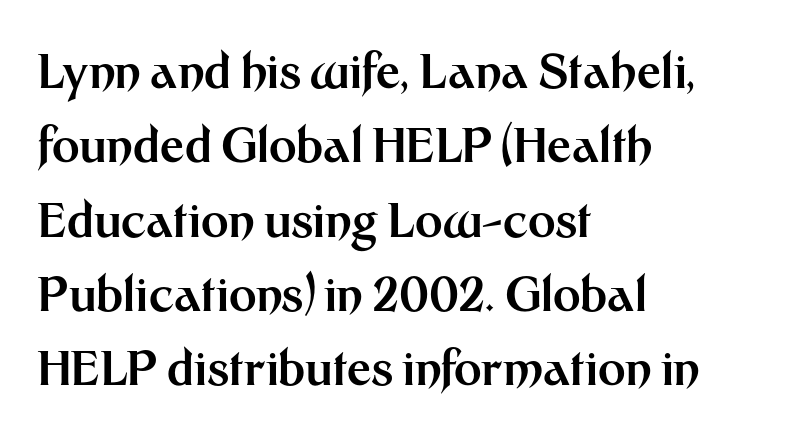
Typeset ragged right — the left edge is the straight one. Inter-character spacing is left at the font's built-in metrics. Descender tails drop into unmarked territory. Every stem runs plumb, perpendicular to the baseline. Heft: maximum for text — a bold.
